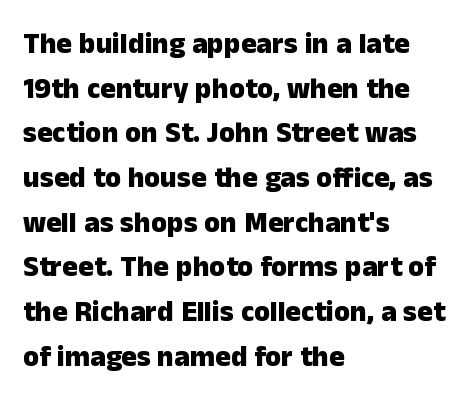
Q: Is the text bold? A: Yes.
Q: Is the text italic (slanted)? A: No, it is upright.
Q: Is the typeface a serif or a sans-serif typeface? A: Sans-serif.
Q: Is the text underlined? A: No.
Q: How is the paragraph aligned? A: Left-aligned.
Q: Is the spacing between letters normal or unusually wide? A: Normal.
Q: Is the spacing between lines tight, normal or loose? A: Normal.
Q: Width (condensed, normal, or wide)? A: Normal.
Q: Stroke contrast? A: Low.
Q: x-height? A: Medium.
Q: Monospaced? A: No.
